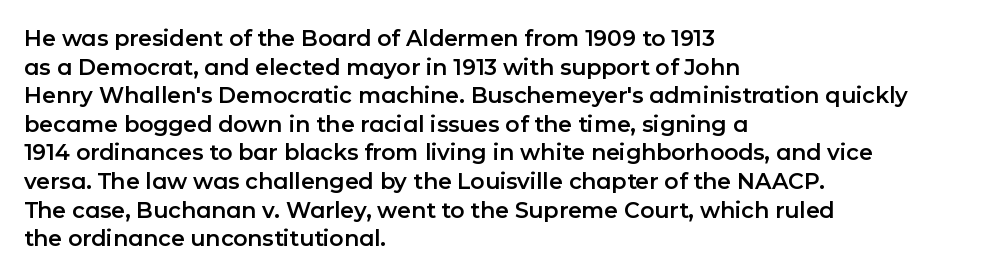
The image shows 22 px text type, upright; set left-aligned, normal line spacing (1.3x), normal letter spacing, not underlined.
